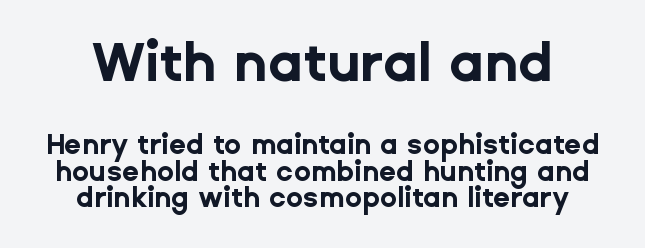
Q: Is the text bold? A: Yes.
Q: Is the text italic (slanted)? A: No, it is upright.
Q: Is the typeface a serif or a sans-serif typeface? A: Sans-serif.
Q: Is the text underlined? A: No.
Q: Is the spacing between letters normal or unusually wide? A: Normal.
Q: Is the spacing between lines tight, normal or loose? A: Tight.
Q: Which block of text is set in a larger size, the first (top) or the second (bottom)? A: The first (top) one.
Q: Width (condensed, normal, or wide)? A: Normal.
Q: Stroke contrast? A: Low.
Q: x-height? A: Medium.
Q: Monospaced? A: No.
